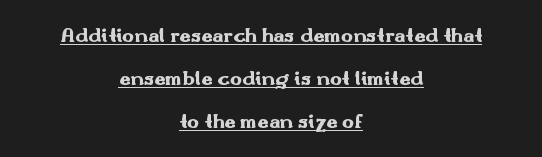
The image shows 20 px bold type, upright; set centered, loose line spacing (2.15x), normal letter spacing, underlined.
